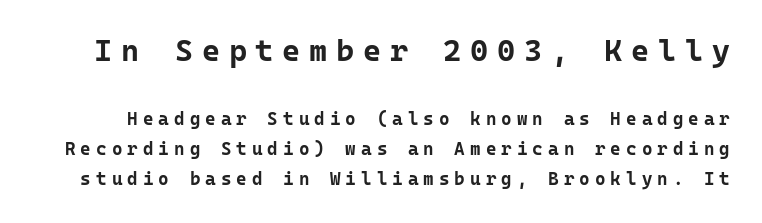
Summary of weight: heavy, a full bold. No italicization has been applied; the sample stays upright. Honestly, the row spacing looks completely unremarkable. The upper block of text is set noticeably larger than the block beneath it.
